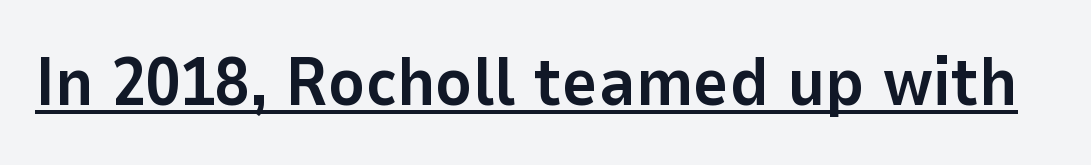
{"serif": "no", "italic": "no", "bold": "yes", "weight": "bold", "width": "normal", "stroke_contrast": "low", "x_height": "medium", "monospaced": "no", "underline": "yes", "letter_spacing": "normal", "letter_spacing_em": 0.0, "glyph_px": 69}
